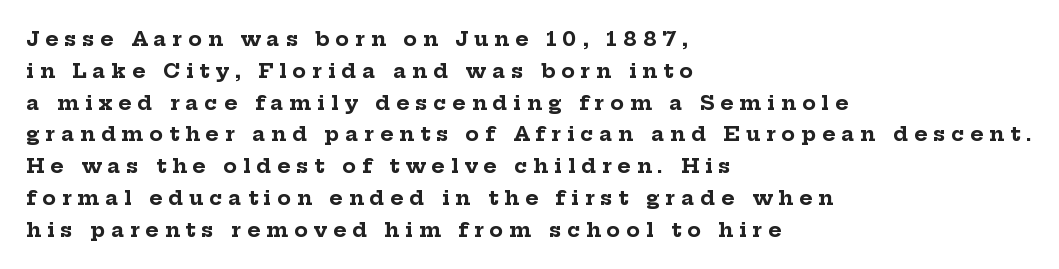
Q: Is the text bold? A: Yes.
Q: Is the text italic (slanted)? A: No, it is upright.
Q: Is the text underlined? A: No.
Q: How is the paragraph aligned? A: Left-aligned.
Q: Is the spacing between letters normal or unusually wide? A: Unusually wide.
Q: Is the spacing between lines tight, normal or loose? A: Normal.
